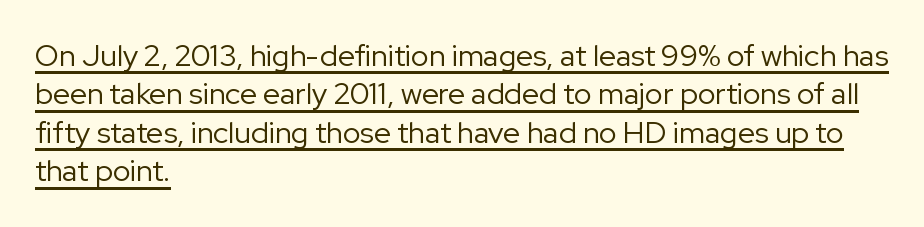
{"serif": "no", "italic": "no", "bold": "no", "weight": "regular", "width": "normal", "stroke_contrast": "low", "x_height": "medium", "monospaced": "no", "underline": "yes", "align": "left", "line_spacing": "normal", "line_spacing_ratio": 1.28, "letter_spacing": "normal", "letter_spacing_em": 0.0, "glyph_px": 30}
